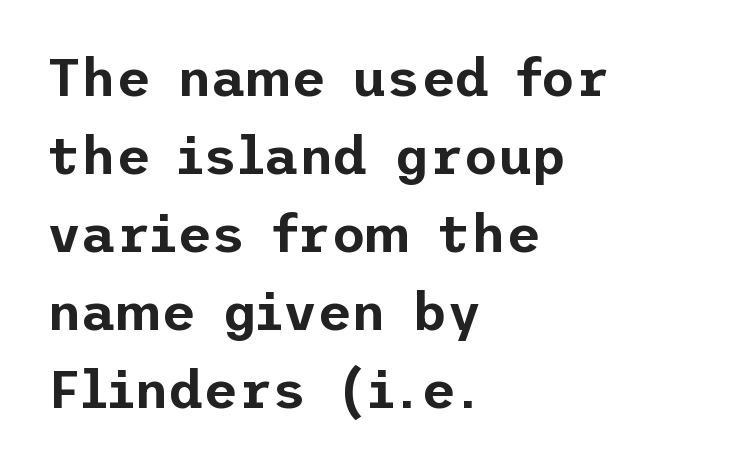
The setting favours the left margin, as ordinary paragraphs usually do. Observe the ordinary spacing: letters are neighbours, not strangers. Nope, no serifs anywhere on these letters. The baseline area is clear. Designer's note — italics off, roman on.
